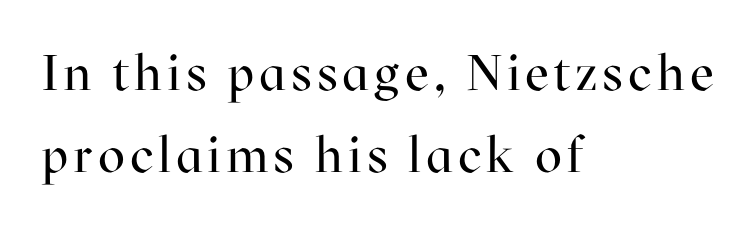
Looks like regular typesetting: each glyph gets only the width it needs. No letter is thick-stroked: the sample isn't bold. Unmarked baselines from the first word to the last. The rows are spaced the way most documents space them. What kind of face is this? One with serifs. Rendered with straight, roman letterforms.
